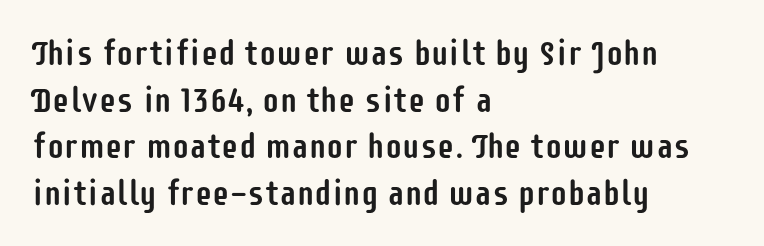
{"serif": "no", "italic": "no", "width": "condensed", "stroke_contrast": "low", "x_height": "large", "monospaced": "no", "underline": "no", "align": "left", "line_spacing": "normal", "line_spacing_ratio": 1.33, "letter_spacing": "normal", "letter_spacing_em": 0.0, "glyph_px": 35}
